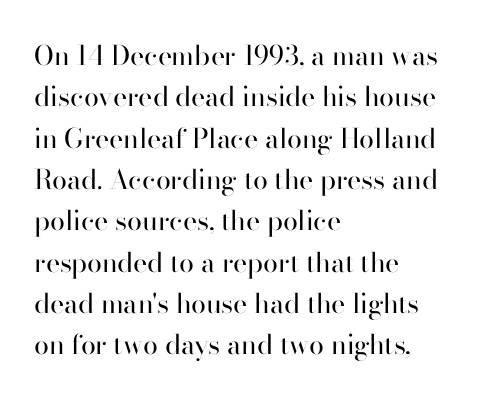
In terms of leading, this rendering sits right in the middle. The lettering stays uniformly vertical, giving the passage a roman look. Decoration check: the copy has no underline. The passage shown is not bold in any degree. How are the letters spaced? Ordinarily, with no added tracking.
